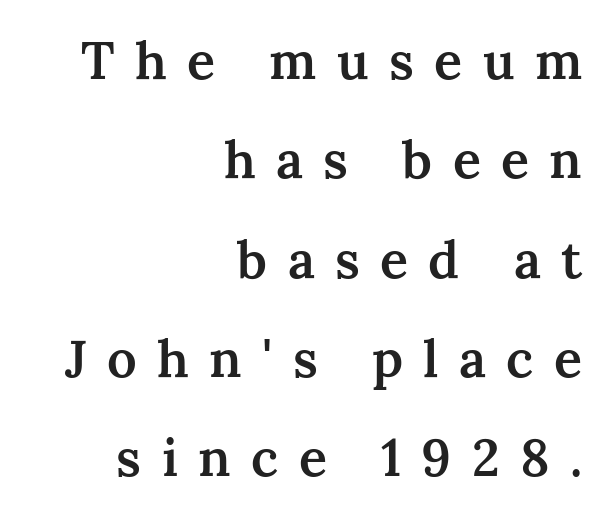
The image shows 52 px semibold serif type, upright; set right-aligned, loose line spacing (1.91x), unusually wide letter spacing (+0.39 em), not underlined; medium stroke contrast and a medium x-height.
